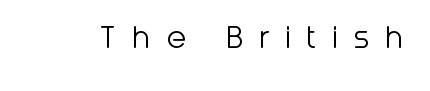
The font family rendered here belongs to the sans-serif group. Check under the words: just untouched page. A typesetter would call this proportional, since set widths differ per character. Rendered with straight, roman letterforms. Compared with typical body copy, the letter spacing here is much looser. Letters have the restrained weight of plain body copy at most.
